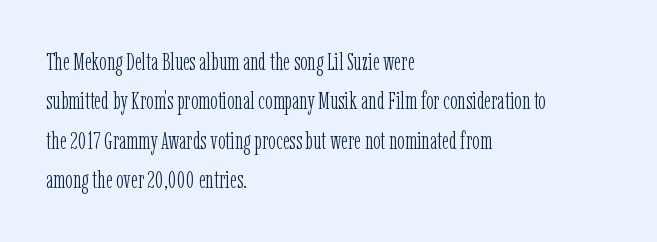
The image shows 25 px text type, upright; set left-aligned, normal line spacing (1.58x), normal letter spacing, not underlined.
